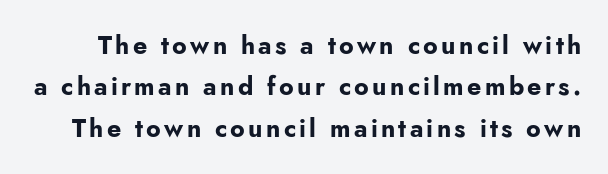
Q: Is the text bold? A: Yes.
Q: Is the text italic (slanted)? A: No, it is upright.
Q: Is the text underlined? A: No.
Q: Is the spacing between lines tight, normal or loose? A: Normal.
